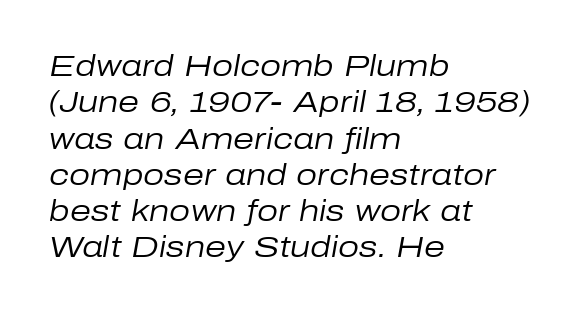
The image shows 30 px regular-weight type, italic (leaning right); set left-aligned, line spacing 1.21x, normal letter spacing, not underlined; low stroke contrast and a medium x-height.
